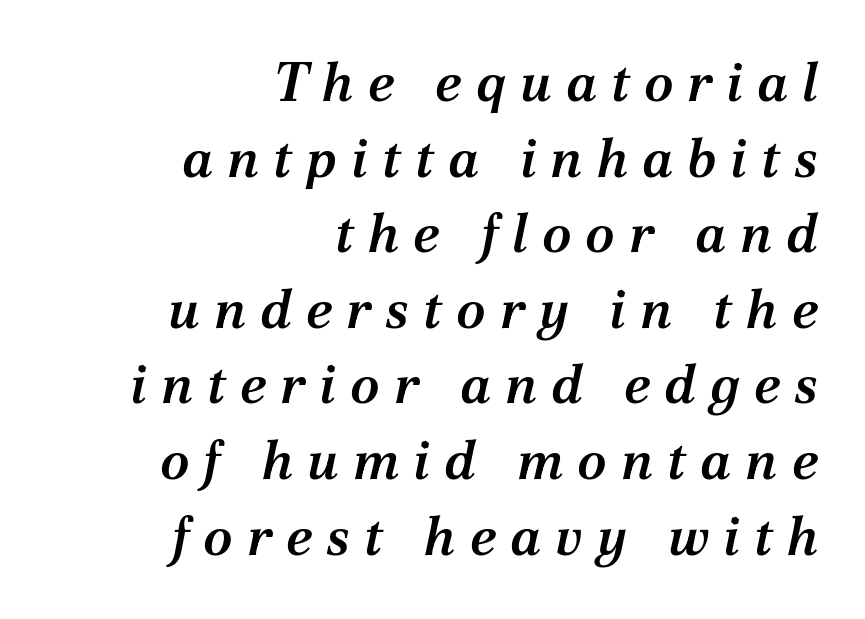
{"serif": "yes", "italic": "yes", "lean": "right", "slant_degrees": 12, "bold": "semi", "weight": "semibold", "width": "normal", "stroke_contrast": "medium", "x_height": "medium", "monospaced": "no", "underline": "no", "align": "right", "line_spacing": "normal", "line_spacing_ratio": 1.4, "letter_spacing": "wide", "letter_spacing_em": 0.26, "glyph_px": 54}
